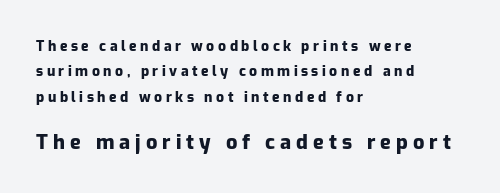
Compared with typical body copy, the letter spacing here is much looser. Its strokes are broad and dark, the hallmark of bold type. Ascenders rise straight up at ninety degrees. The passage is arranged the way most books set body copy — flush left.
